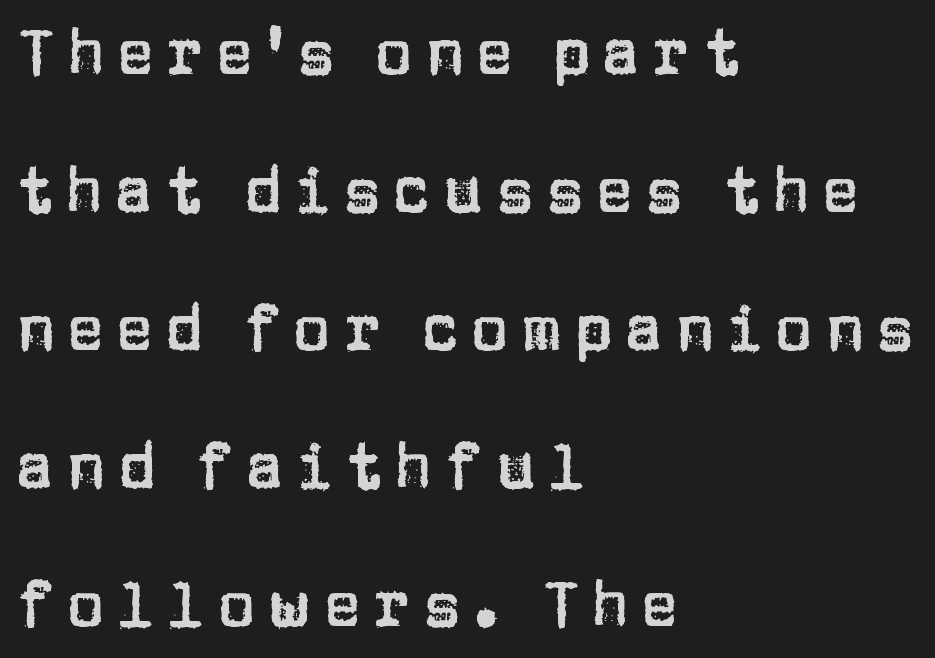
The image shows 63 px sans-serif type, upright; set left-aligned, loose line spacing (2.19x), not underlined; low stroke contrast and a large x-height.
